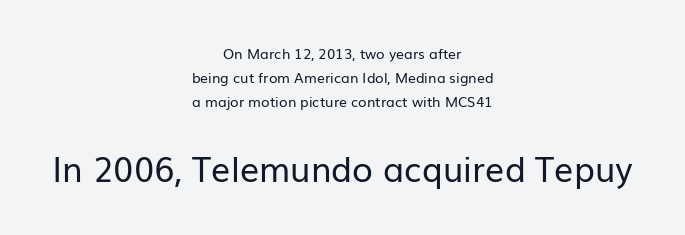
Q: Is the text bold? A: No.
Q: Is the text italic (slanted)? A: No, it is upright.
Q: Is the typeface a serif or a sans-serif typeface? A: Sans-serif.
Q: Is the text underlined? A: No.
Q: How is the paragraph aligned? A: Centered.
Q: Is the spacing between letters normal or unusually wide? A: Normal.
Q: Is the spacing between lines tight, normal or loose? A: Normal.
Q: Which block of text is set in a larger size, the first (top) or the second (bottom)? A: The second (bottom) one.
Q: Width (condensed, normal, or wide)? A: Normal.
Q: Stroke contrast? A: Low.
Q: x-height? A: Medium.
Q: Monospaced? A: No.
